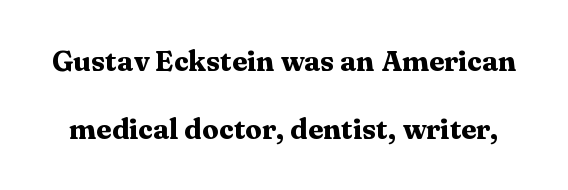
{"serif": "yes", "italic": "no", "bold": "yes", "weight": "heavy", "width": "wide", "stroke_contrast": "medium", "x_height": "medium", "monospaced": "no", "underline": "no", "line_spacing": "loose", "line_spacing_ratio": 2.42, "letter_spacing": "normal", "letter_spacing_em": 0.0, "glyph_px": 28}
